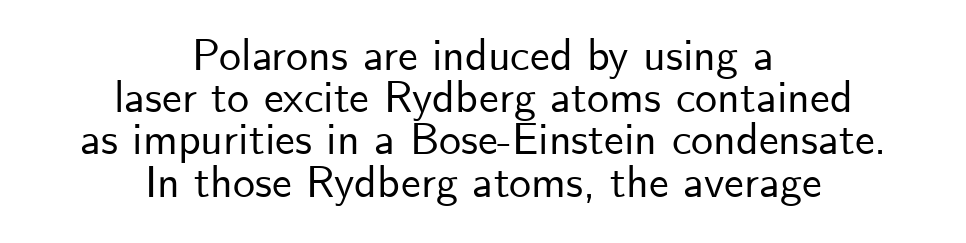
The image shows 44 px sans-serif type, upright; set centered, tight line spacing (0.96x), normal letter spacing, not underlined; low stroke contrast and a small x-height.
